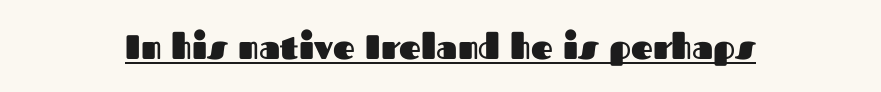
Q: Is the text bold? A: Yes.
Q: Is the text italic (slanted)? A: No, it is upright.
Q: Is the typeface a serif or a sans-serif typeface? A: Sans-serif.
Q: Is the text underlined? A: Yes.
Q: Is the spacing between letters normal or unusually wide? A: Normal.
Q: Width (condensed, normal, or wide)? A: Normal.
Q: Stroke contrast? A: Medium.
Q: x-height? A: Medium.
Q: Monospaced? A: No.
